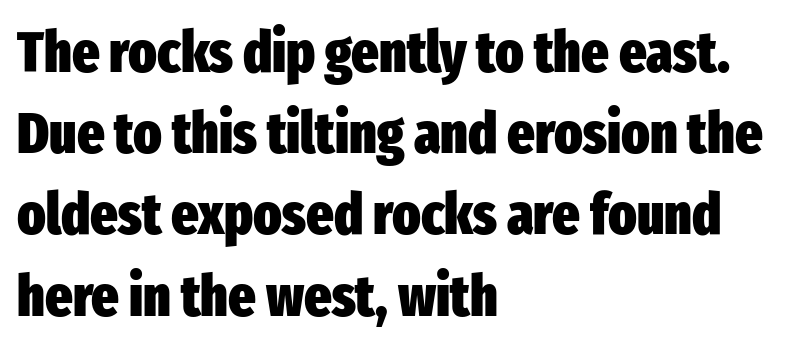
{"serif": "no", "italic": "no", "bold": "yes", "weight": "heavy", "width": "condensed", "stroke_contrast": "low", "x_height": "medium", "monospaced": "no", "underline": "no", "align": "left", "line_spacing": "normal", "line_spacing_ratio": 1.4, "letter_spacing": "normal", "letter_spacing_em": 0.0, "glyph_px": 58}
